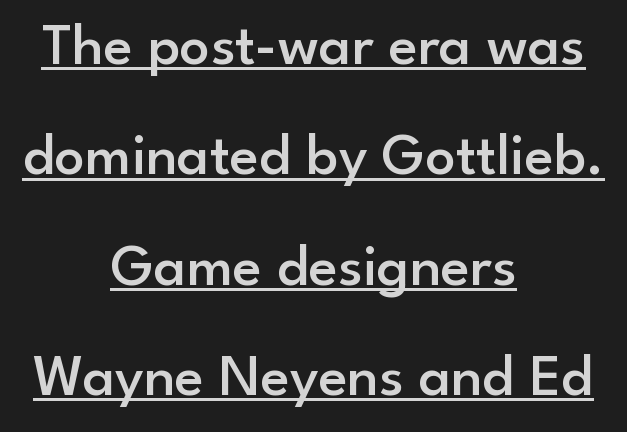
{"serif": "no", "italic": "no", "bold": "semi", "weight": "semibold", "width": "normal", "stroke_contrast": "low", "x_height": "small", "monospaced": "no", "underline": "yes", "align": "center", "line_spacing_ratio": 1.84, "letter_spacing": "normal", "letter_spacing_em": 0.0, "glyph_px": 60}
